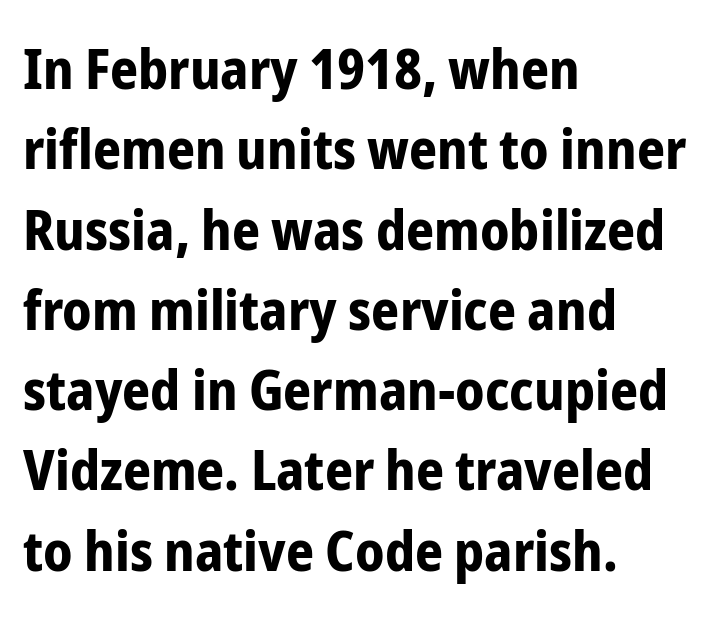
Look at the stroke-to-counter ratio: heavy, a bold. The baseline area is clear. Evenly set lines give the paragraph a standard silhouette. The face used here is proportionally spaced, like ordinary book or web type. Characters remain perfectly vertical along every line. Glyph-to-glyph distance matches everyday printed text.
